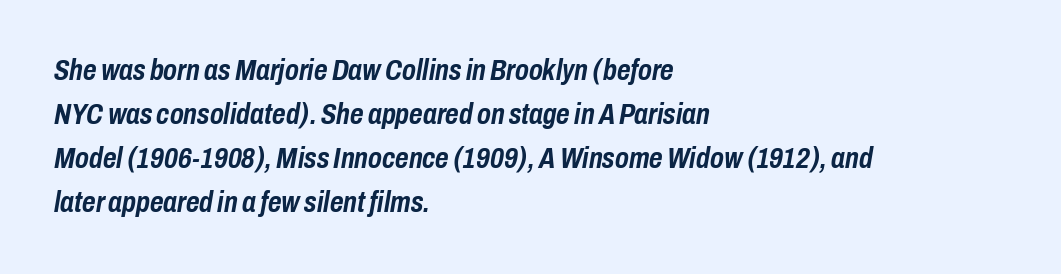
Q: Is the text bold? A: Yes.
Q: Is the text italic (slanted)? A: Yes, it leans right by about 10 degrees.
Q: Is the text underlined? A: No.
Q: How is the paragraph aligned? A: Left-aligned.
Q: Is the spacing between letters normal or unusually wide? A: Normal.
Q: Is the spacing between lines tight, normal or loose? A: Normal.
Q: Width (condensed, normal, or wide)? A: Condensed.
Q: Stroke contrast? A: Low.
Q: x-height? A: Medium.
Q: Monospaced? A: No.
